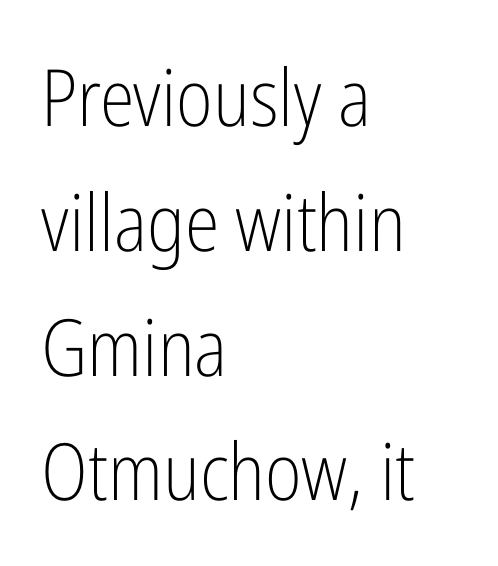
Q: Is the text bold? A: No.
Q: Is the text italic (slanted)? A: No, it is upright.
Q: Is the typeface a serif or a sans-serif typeface? A: Sans-serif.
Q: Is the text underlined? A: No.
Q: How is the paragraph aligned? A: Left-aligned.
Q: Is the spacing between letters normal or unusually wide? A: Normal.
Q: Is the spacing between lines tight, normal or loose? A: Normal.
Q: Width (condensed, normal, or wide)? A: Condensed.
Q: Stroke contrast? A: Low.
Q: x-height? A: Medium.
Q: Monospaced? A: No.
